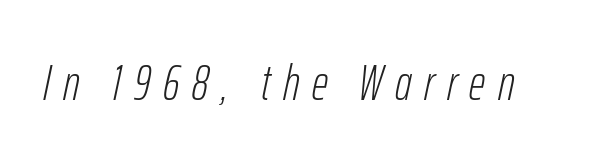
The image shows 50 px light, condensed type, italic (leaning right); set unusually wide letter spacing (+0.25 em), not underlined; low stroke contrast and a medium x-height.
